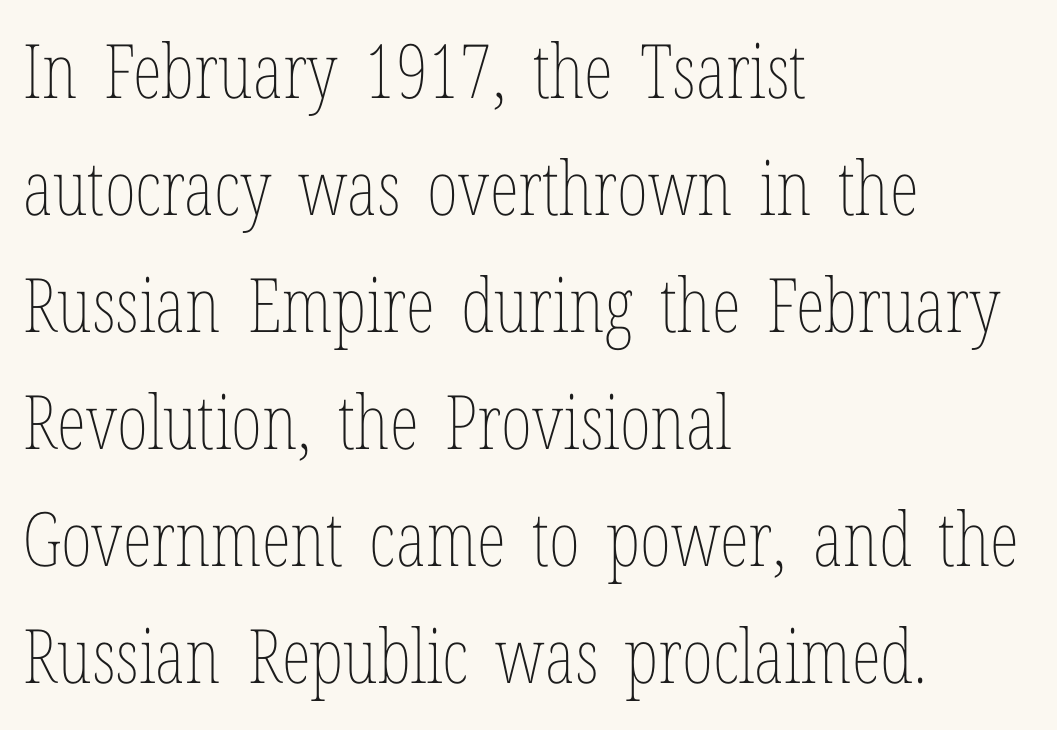
The image shows 75 px thin, condensed type, upright; set left-aligned, normal line spacing (1.56x), normal letter spacing, not underlined; low stroke contrast and a medium x-height.
